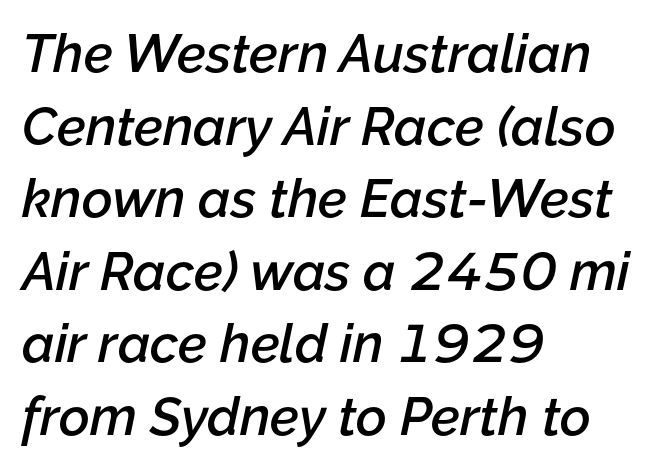
Q: Is the text bold? A: Semi-bold.
Q: Is the text italic (slanted)? A: Yes, it leans right by about 12 degrees.
Q: Is the text underlined? A: No.
Q: How is the paragraph aligned? A: Left-aligned.
Q: Is the spacing between letters normal or unusually wide? A: Normal.
Q: Is the spacing between lines tight, normal or loose? A: Normal.
Q: Width (condensed, normal, or wide)? A: Normal.
Q: Stroke contrast? A: Low.
Q: x-height? A: Medium.
Q: Monospaced? A: No.
